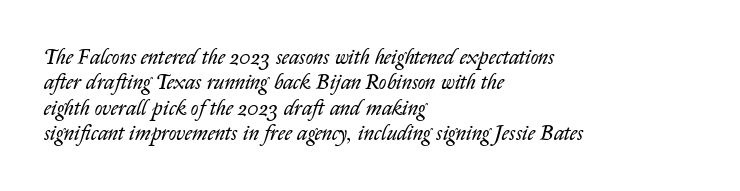
Honestly, the letter spacing is just normal — you wouldn't notice it. A typesetter would mark this as italic. A quiet, ordinary-to-light weight characterises the typeface. The ragged edge is on the right, which tells us the setting is flush left.
